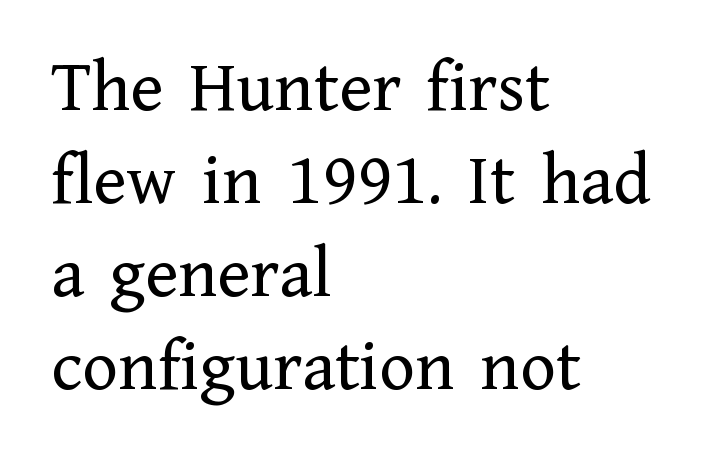
The image shows 75 px regular-weight serif type, upright; set left-aligned, line spacing 1.24x, normal letter spacing, not underlined; low stroke contrast and a medium x-height.
